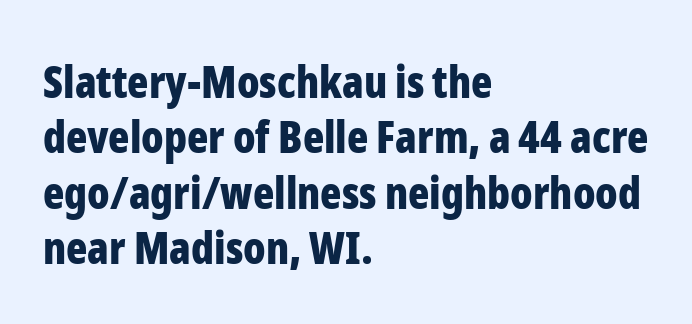
The image shows 44 px bold, condensed sans-serif type, upright; set left-aligned, normal line spacing (1.26x), normal letter spacing, not underlined; low stroke contrast and a medium x-height.
